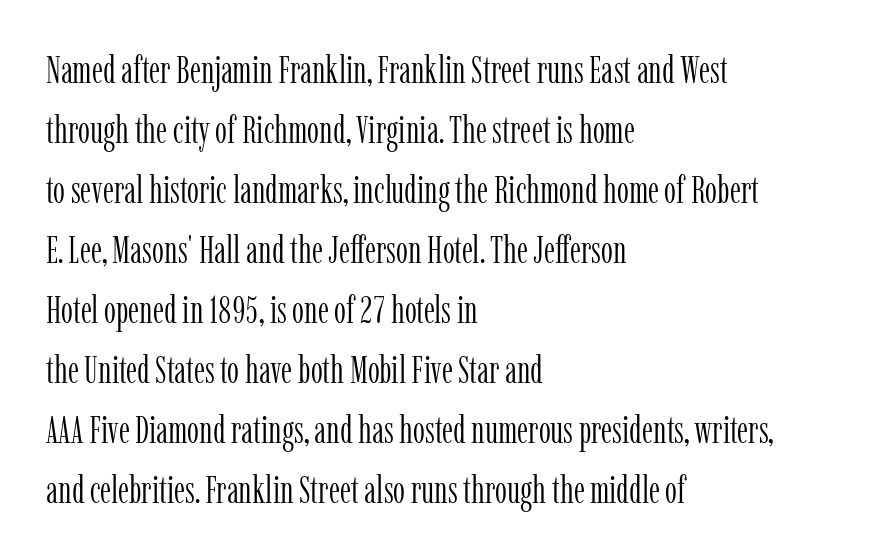
{"serif": "yes", "italic": "no", "bold": "no", "weight": "light", "width": "condensed", "stroke_contrast": "low", "x_height": "medium", "monospaced": "no", "underline": "no", "align": "left", "line_spacing": "normal", "line_spacing_ratio": 1.58, "letter_spacing": "normal", "letter_spacing_em": 0.0, "glyph_px": 38}
